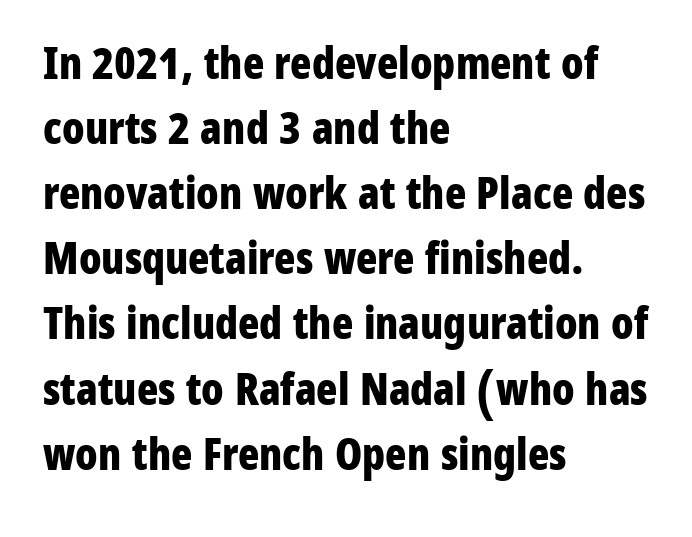
Is this a fixed-width face? No — the glyphs have proportional, varying widths. If you drew a ruler down the left edge, every line would touch it. Characters follow at the spacing the type designer built in. This rendering features lettering with no underline.
